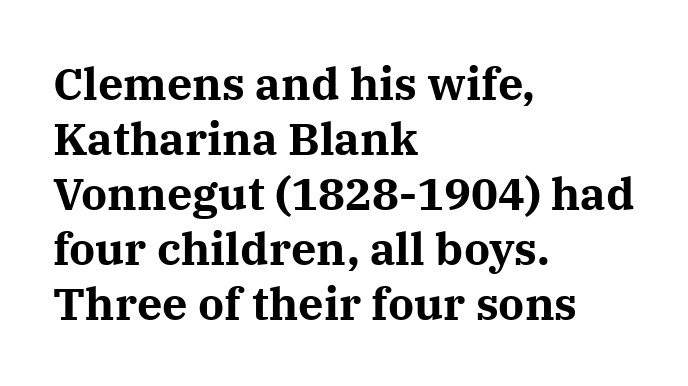
The image shows 45 px bold serif type, upright; set left-aligned, line spacing 1.22x, normal letter spacing, not underlined; medium stroke contrast and a medium x-height.
